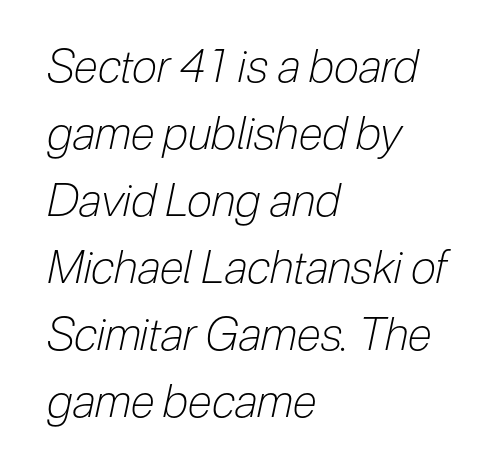
Q: Is the text bold? A: No.
Q: Is the text italic (slanted)? A: Yes, it leans right by about 12 degrees.
Q: Is the text underlined? A: No.
Q: How is the paragraph aligned? A: Left-aligned.
Q: Is the spacing between letters normal or unusually wide? A: Normal.
Q: Is the spacing between lines tight, normal or loose? A: Normal.
Q: Width (condensed, normal, or wide)? A: Condensed.
Q: Stroke contrast? A: Low.
Q: x-height? A: Medium.
Q: Monospaced? A: No.
